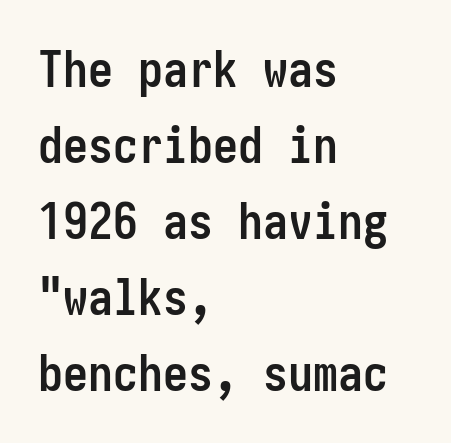
Check the space under the baseline: it is left empty. A typesetter would mark this as roman, not italic. The rendering uses a bold face; every stroke is thick and dark. Check where the strokes stop: nothing finishes them off — pure sans. A typesetter would call this leading conventional body-copy spacing.
